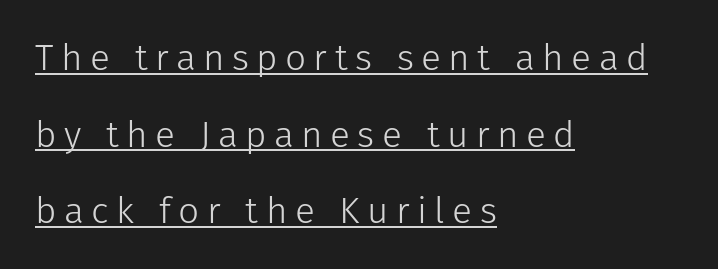
Is this a fixed-width face? No — the glyphs have proportional, varying widths. Serifs: no, the terminals of the letterforms are clean. Look at the tracking — it's clearly loosened, letters drifting apart. Vertically, the passage feels expansive, rows floating well apart.
